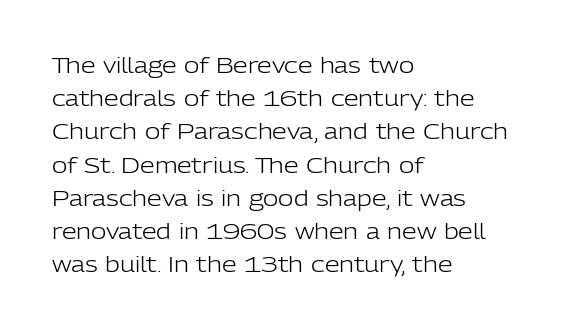
{"italic": "no", "bold": "no", "underline": "no", "align": "left", "line_spacing": "normal", "line_spacing_ratio": 1.58, "letter_spacing": "normal", "letter_spacing_em": 0.0, "glyph_px": 21}
